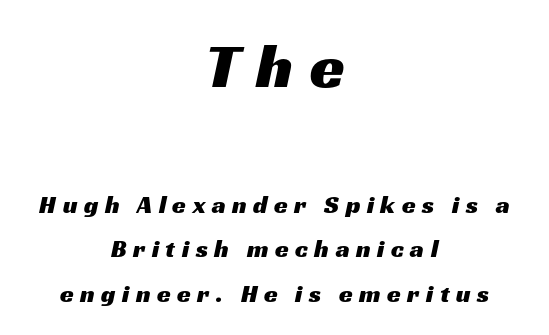
{"serif": "no", "width": "wide", "stroke_contrast": "medium", "x_height": "medium", "monospaced": "no", "underline": "no", "align": "center", "line_spacing_ratio": 1.78, "letter_spacing": "wide", "letter_spacing_em": 0.26, "larger_block": "first", "size_ratio": 2.52, "glyph_px": 63}
